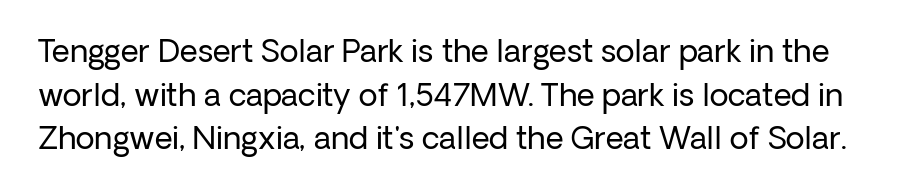
{"serif": "no", "italic": "no", "bold": "no", "weight": "regular", "width": "normal", "stroke_contrast": "low", "x_height": "medium", "monospaced": "no", "underline": "no", "line_spacing": "normal", "line_spacing_ratio": 1.41, "letter_spacing": "normal", "letter_spacing_em": 0.0, "glyph_px": 31}
